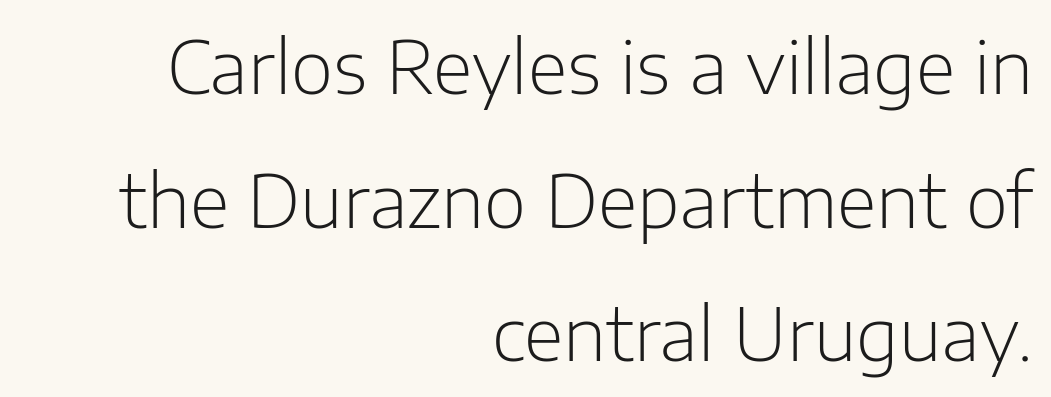
The image shows 73 px light sans-serif type, upright; set right-aligned, line spacing 1.83x, normal letter spacing, not underlined; low stroke contrast and a medium x-height.
